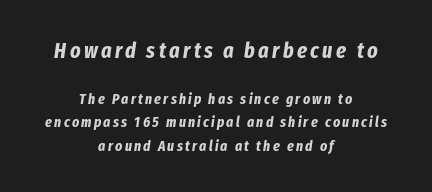
Notice how thick the strokes are: this is what a full bold looks like. Alignment: centered. The letters are slanted; this is an italic face. This sample keeps an unexceptional amount of space between lines. The first block has been scaled up relative to the second.
